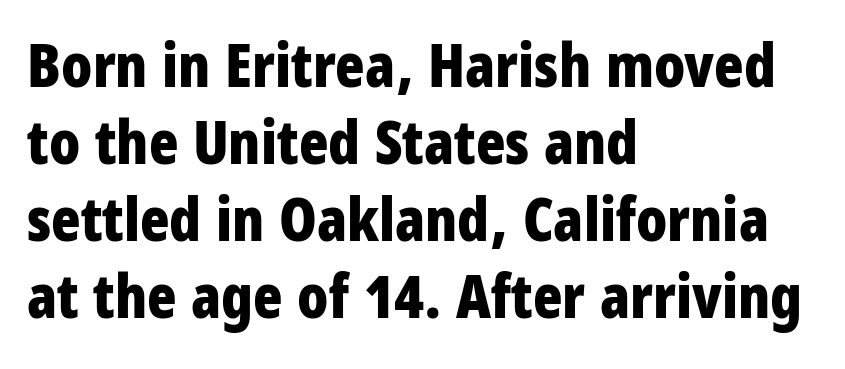
Q: Is the text bold? A: Yes.
Q: Is the text italic (slanted)? A: No, it is upright.
Q: Is the typeface a serif or a sans-serif typeface? A: Sans-serif.
Q: Is the text underlined? A: No.
Q: How is the paragraph aligned? A: Left-aligned.
Q: Is the spacing between letters normal or unusually wide? A: Normal.
Q: Is the spacing between lines tight, normal or loose? A: Normal.
Q: Width (condensed, normal, or wide)? A: Condensed.
Q: Stroke contrast? A: Low.
Q: x-height? A: Large.
Q: Monospaced? A: No.
